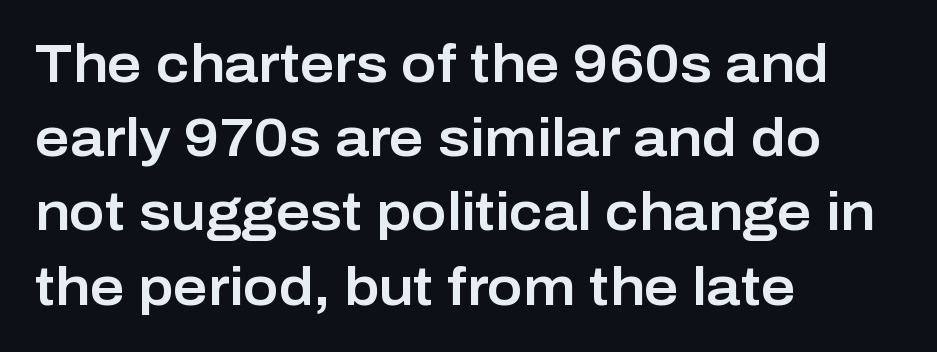
This sample is left-justified, so line endings fall wherever the words run out. These lines are composed in type without serifs. Does extra space separate the letters? No, they use regular spacing. The type sits square on the baseline with zero lean. Baseline-to-baseline distance is the conventional proportion of letter height. Spacing verdict: proportional, widths tailored to each character.
